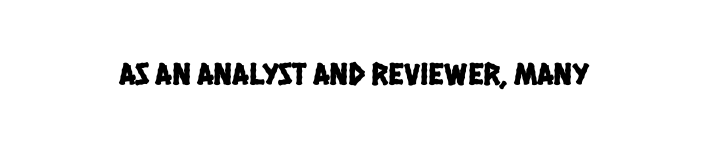
Q: Is the typeface a serif or a sans-serif typeface? A: Sans-serif.
Q: Is the text underlined? A: No.
Q: Is the spacing between letters normal or unusually wide? A: Normal.
Q: Width (condensed, normal, or wide)? A: Condensed.
Q: Stroke contrast? A: Low.
Q: x-height? A: Large.
Q: Monospaced? A: No.
